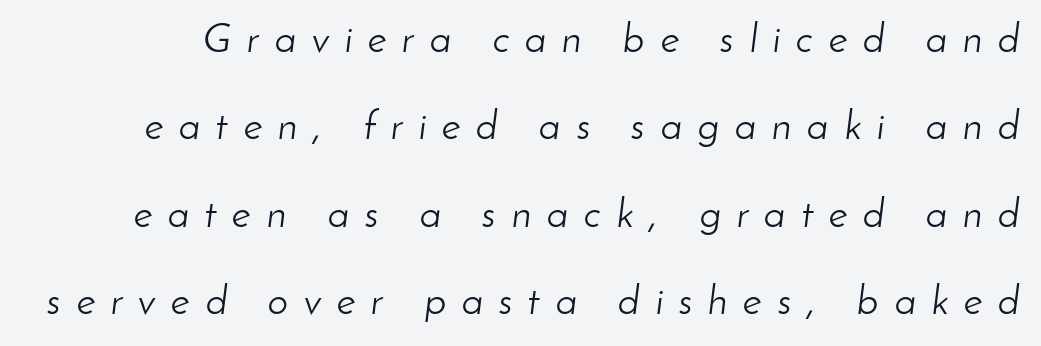
The image shows 41 px light type, italic (leaning right); set loose line spacing (2.13x), unusually wide letter spacing (+0.38 em), not underlined; low stroke contrast and a small x-height.
